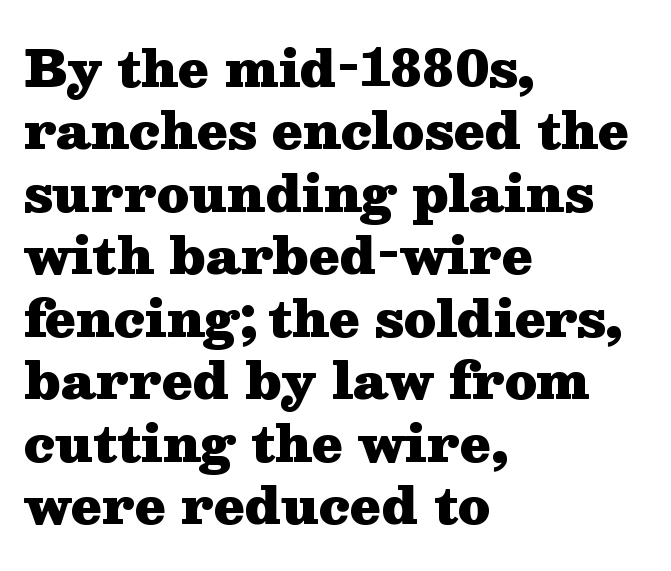
{"serif": "yes", "italic": "no", "bold": "yes", "weight": "heavy", "width": "wide", "stroke_contrast": "medium", "x_height": "medium", "monospaced": "no", "underline": "no", "align": "left", "line_spacing": "normal", "line_spacing_ratio": 1.25, "letter_spacing": "normal", "letter_spacing_em": 0.0, "glyph_px": 50}
